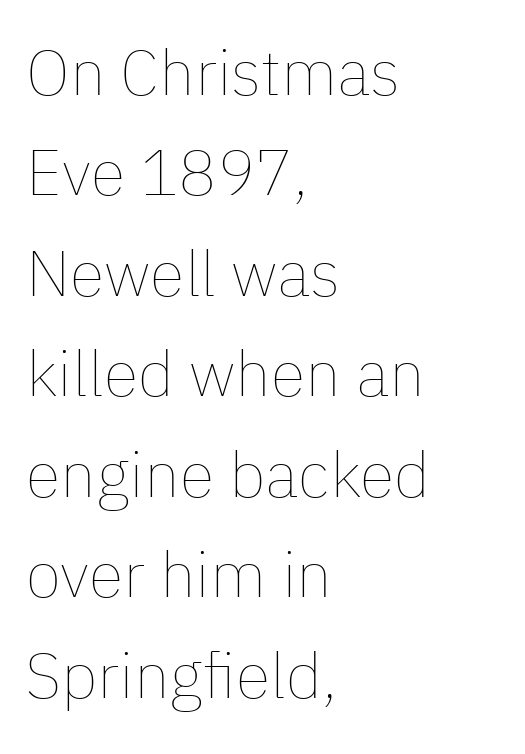
The lines sit at an ordinary, default distance from one another. The text block is weighted toward the left margin, trailing off unevenly rightward. The type sits square on the baseline with zero lean. Character widths vary here, with narrow letters taking less room than wide ones. Words appear dense and cohesive because spacing is normal. Quick note: underline off.
